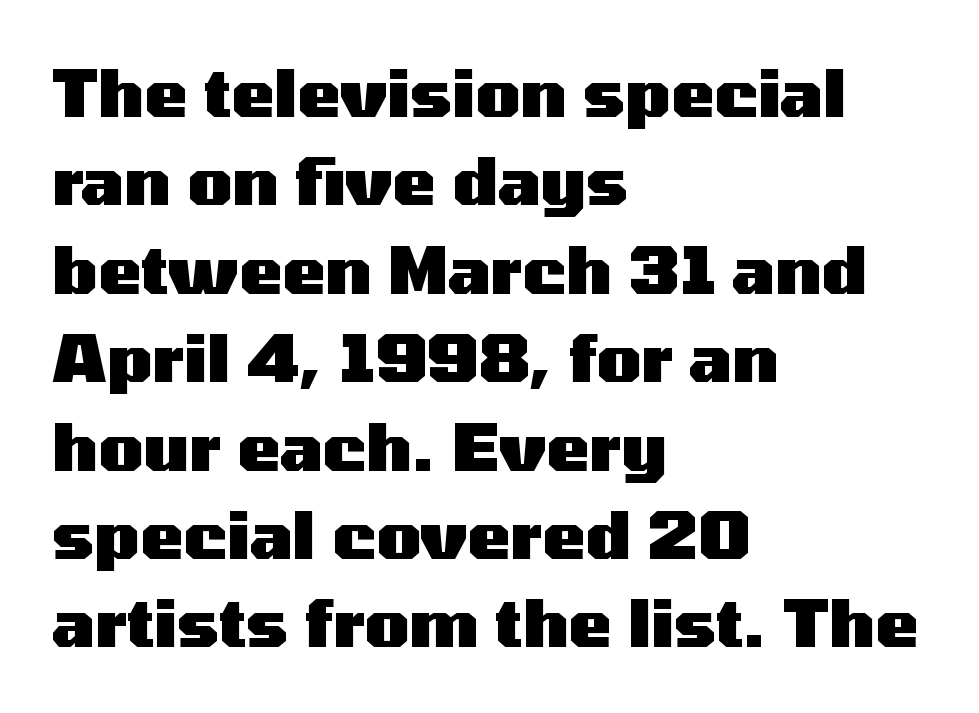
The image shows 65 px heavy, wide sans-serif type, upright; set left-aligned, normal line spacing (1.36x), normal letter spacing, not underlined; medium stroke contrast and a medium x-height.
